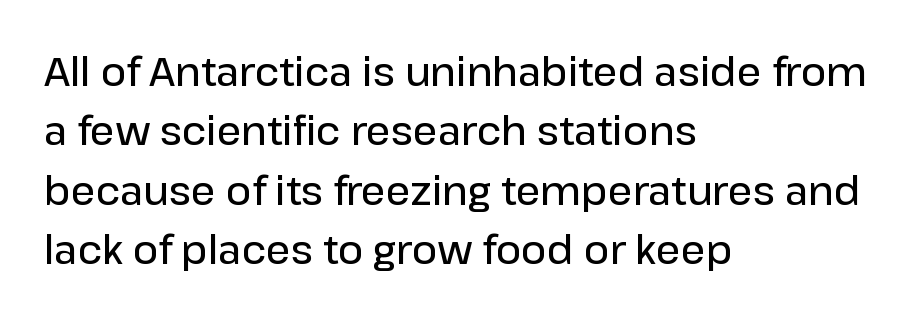
Q: Is the text bold? A: Semi-bold.
Q: Is the text italic (slanted)? A: No, it is upright.
Q: Is the typeface a serif or a sans-serif typeface? A: Sans-serif.
Q: Is the text underlined? A: No.
Q: How is the paragraph aligned? A: Left-aligned.
Q: Is the spacing between letters normal or unusually wide? A: Normal.
Q: Is the spacing between lines tight, normal or loose? A: Normal.
Q: Width (condensed, normal, or wide)? A: Normal.
Q: Stroke contrast? A: Low.
Q: x-height? A: Medium.
Q: Monospaced? A: No.
